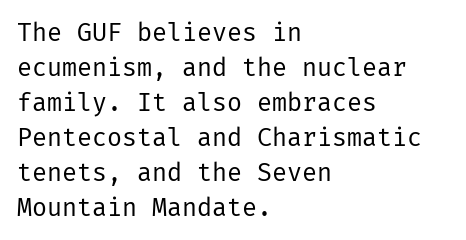
The image shows 25 px text type, upright; set left-aligned, normal line spacing (1.4x), normal letter spacing, not underlined.
